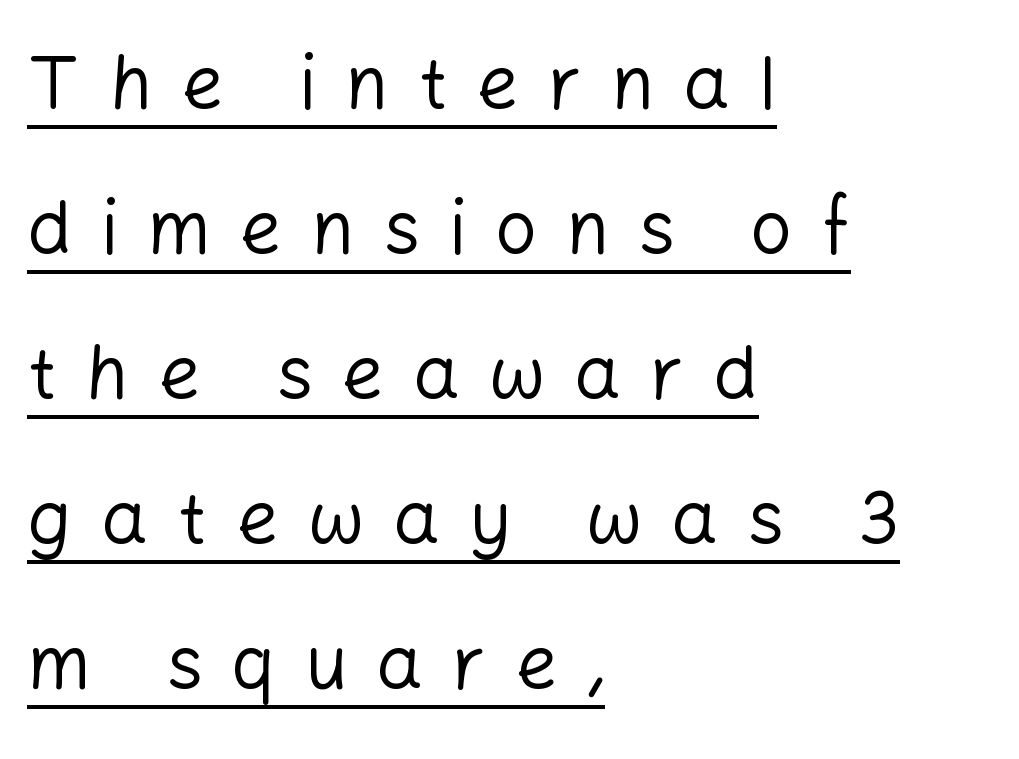
The image shows 74 px regular-weight sans-serif type, upright; set left-aligned, loose line spacing (1.96x), unusually wide letter spacing (+0.39 em), underlined; low stroke contrast and a medium x-height.
